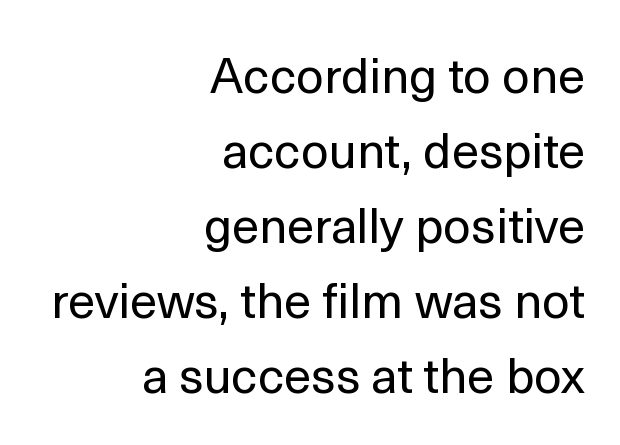
The image shows 49 px regular-weight sans-serif type, upright; set right-aligned, normal line spacing (1.53x), normal letter spacing, not underlined; a medium x-height.
